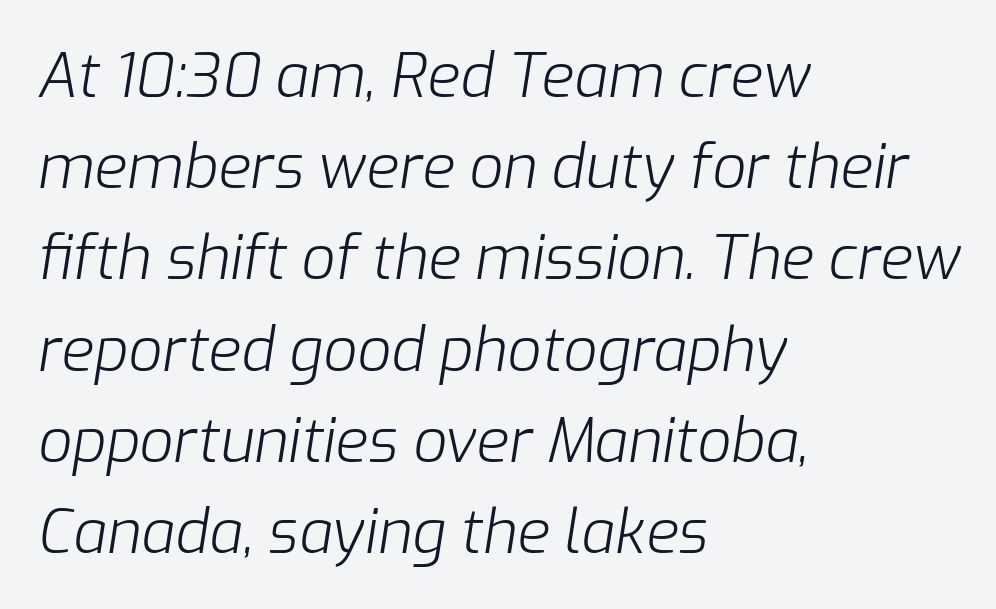
Q: Is the text bold? A: No.
Q: Is the text italic (slanted)? A: Yes, it leans right by about 9 degrees.
Q: Is the text underlined? A: No.
Q: How is the paragraph aligned? A: Left-aligned.
Q: Is the spacing between letters normal or unusually wide? A: Normal.
Q: Is the spacing between lines tight, normal or loose? A: Normal.
Q: Width (condensed, normal, or wide)? A: Normal.
Q: Stroke contrast? A: Low.
Q: x-height? A: Medium.
Q: Monospaced? A: No.
